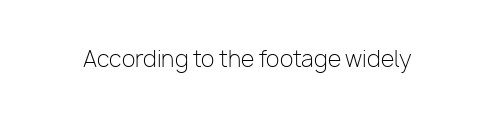
{"italic": "no", "bold": "no", "underline": "no", "letter_spacing": "normal", "letter_spacing_em": 0.0, "glyph_px": 22}
